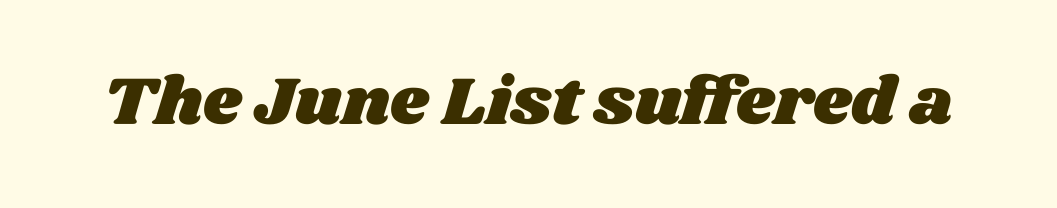
The image shows 68 px wide type; set normal letter spacing, not underlined; medium stroke contrast and a large x-height.
